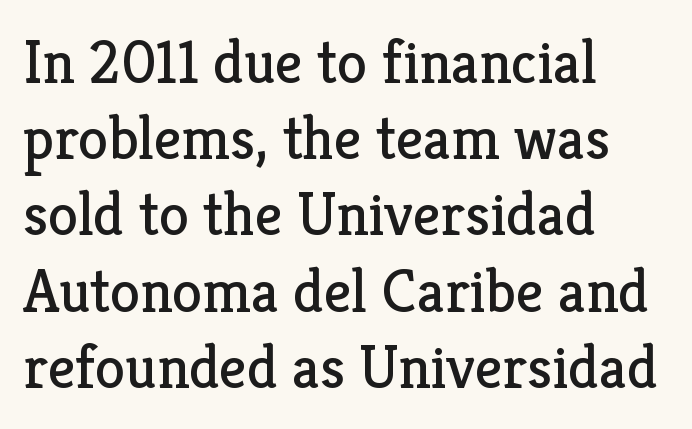
The image shows 61 px regular-weight serif type, upright; set left-aligned, normal line spacing (1.25x), normal letter spacing, not underlined; low stroke contrast and a medium x-height.
